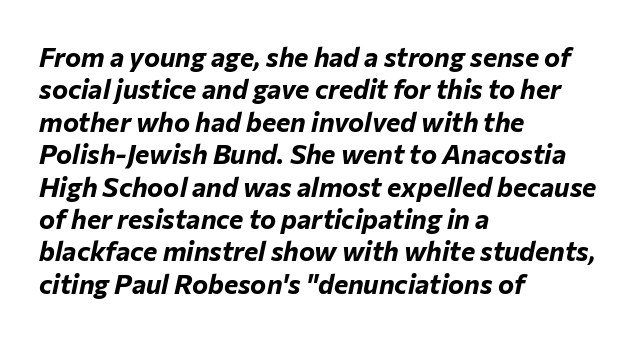
The setting favours the left margin, as ordinary paragraphs usually do. Students, this is bold: see how much ink each stroke carries. Students, note that the glyphs here touch the page at normal intervals. Every character sits at an angle, as italics do. The passage shown is not underscored anywhere.
